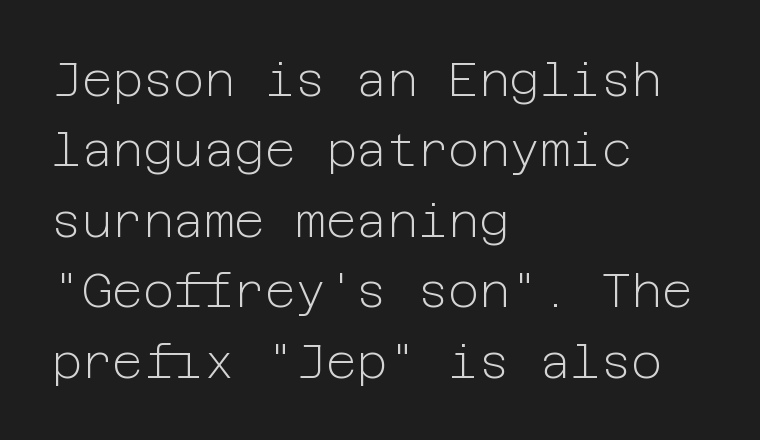
In terms of letterform style, serifs are entirely absent. Compared with typical paragraphs, the rows here are spaced about the same. Typeset ragged right — the left edge is the straight one. The passage shown has conventional tracking throughout. The space beneath each line is pristine and unruled. Quick note: not italic, upright.
